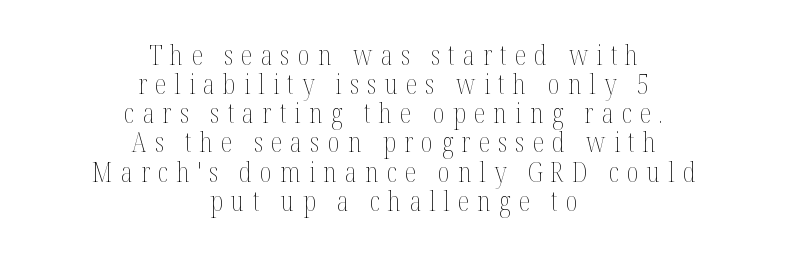
The image shows 27 px text type, upright; set centered, tight line spacing (1.08x), unusually wide letter spacing (+0.3 em), not underlined.
